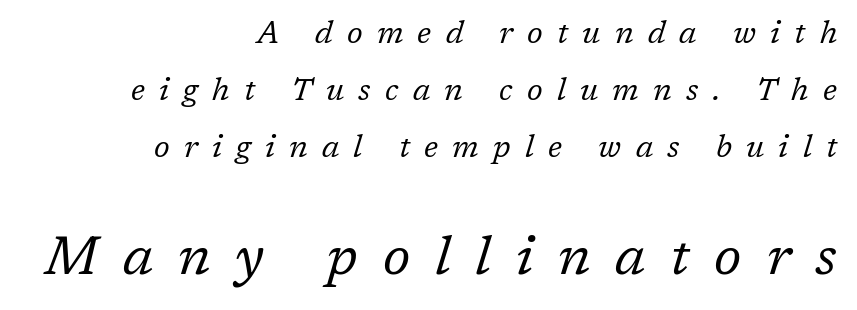
The image shows 54 px regular-weight serif type, italic (leaning right); set right-aligned, line spacing 1.84x, unusually wide letter spacing (+0.46 em), not underlined; the second (bottom) block is 1.74x larger; low stroke contrast and a medium x-height.
